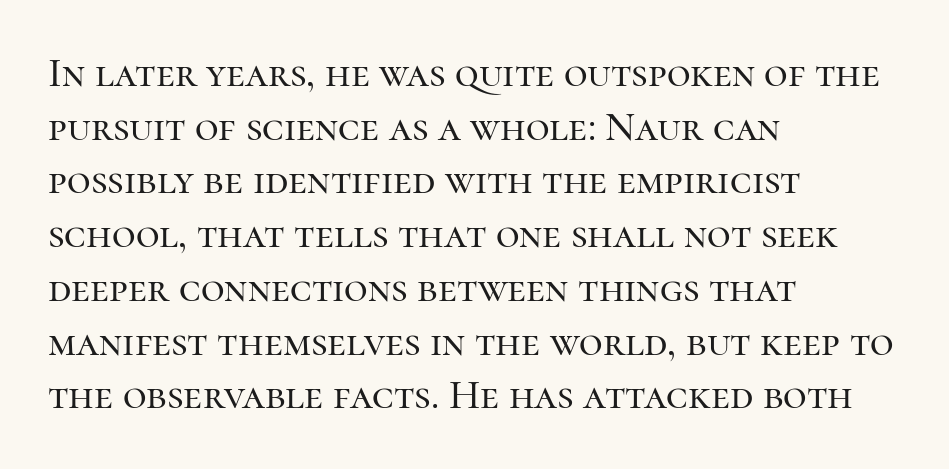
The passage shown is typed in a proportional face where columns would drift. Type without underlining. Upright lettering throughout. Is the letter spacing exaggerated? No — it looks like the ordinary default. Reading down the column, the eye jumps a familiar distance to each next line.
